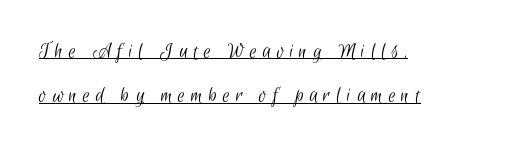
The image shows 22 px text type; set left-aligned, loose line spacing (2.01x), unusually wide letter spacing (+0.27 em), underlined.
